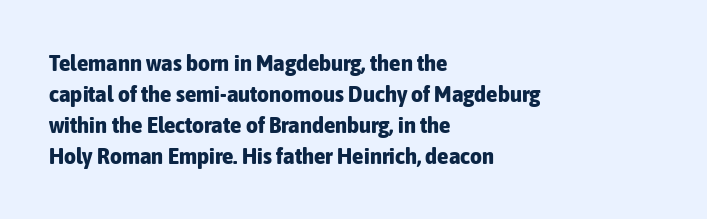
The image shows 23 px bold type, upright; set left-aligned, normal line spacing (1.35x), normal letter spacing, not underlined.
